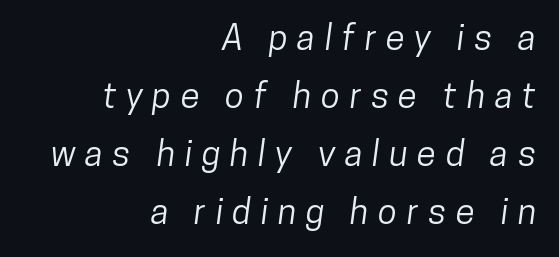
The image shows 35 px condensed sans-serif type; set right-aligned, normal line spacing (1.66x), unusually wide letter spacing (+0.27 em), not underlined; low stroke contrast and a medium x-height.
